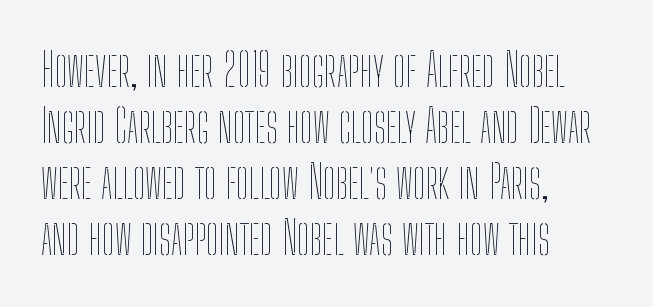
These lines are set flush left with a ragged right edge. The letters look calm and open, with moderate or lighter stems. Glance below the letters and you will spot only blank space. This is roman type, the default non-slanted kind. The gaps between neighbouring characters are ordinary and unremarkable.
